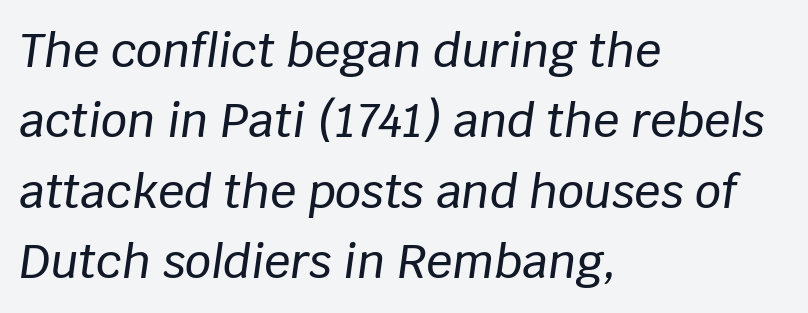
An italicized treatment has been applied to the whole sample. A normal amount of white space separates one row of letters from the next. Short and long lines alike share a common starting point at left. Check the space under the baseline: it is left empty.
